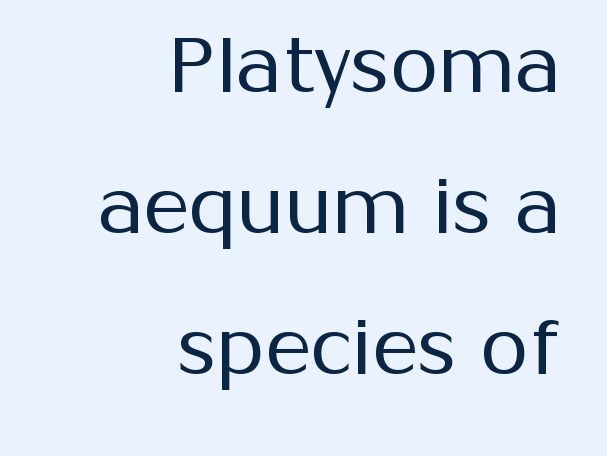
{"serif": "no", "italic": "no", "bold": "no", "weight": "regular", "width": "normal", "stroke_contrast": "medium", "x_height": "medium", "monospaced": "no", "underline": "no", "align": "right", "line_spacing_ratio": 1.81, "letter_spacing": "normal", "letter_spacing_em": 0.0, "glyph_px": 78}
